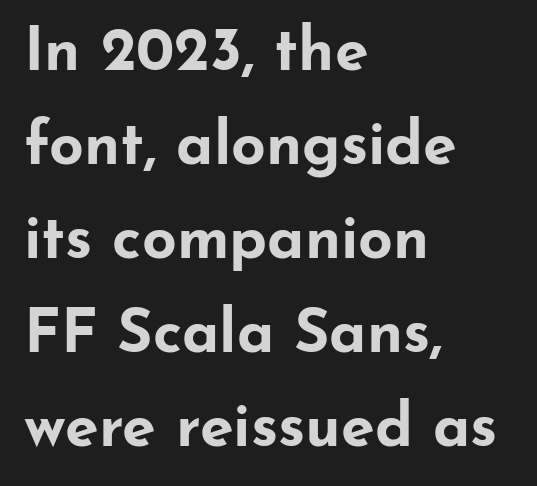
Is the letter spacing exaggerated? No — it looks like the ordinary default. Think of a printed novel: that variable character pitch is what you see here. The space between consecutive lines is moderate. Strokes here are thick enough to call this a true bold. Check the space under the baseline: it is left empty.
